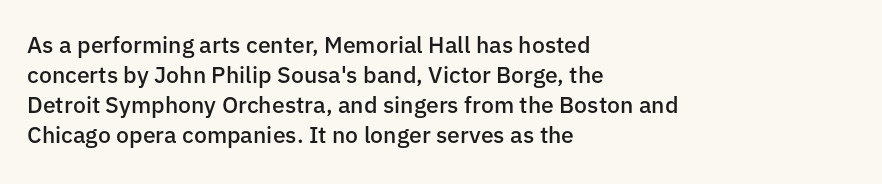
Q: Is the text bold? A: Semi-bold.
Q: Is the text italic (slanted)? A: No, it is upright.
Q: Is the text underlined? A: No.
Q: How is the paragraph aligned? A: Left-aligned.
Q: Is the spacing between letters normal or unusually wide? A: Normal.
Q: Is the spacing between lines tight, normal or loose? A: Normal.
